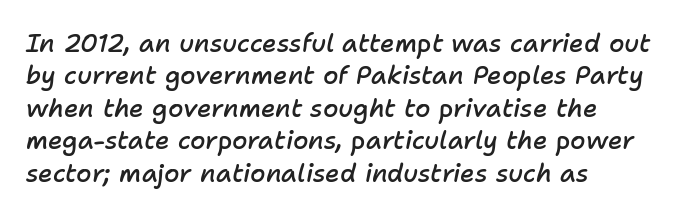
The image shows 25 px text type, italic (leaning right); set left-aligned, normal line spacing (1.3x), normal letter spacing, not underlined.
